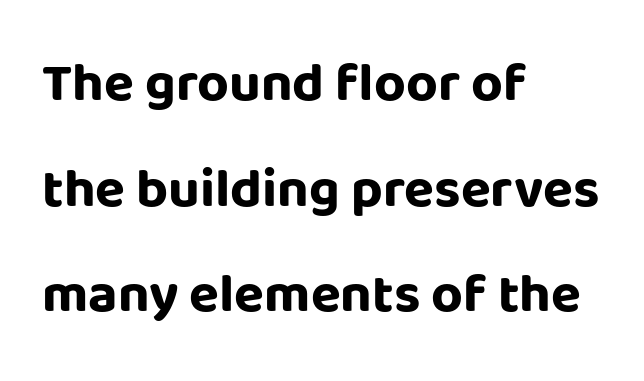
{"serif": "no", "italic": "no", "bold": "yes", "weight": "bold", "width": "normal", "stroke_contrast": "low", "x_height": "large", "monospaced": "no", "underline": "no", "align": "left", "line_spacing": "loose", "line_spacing_ratio": 1.92, "letter_spacing": "normal", "letter_spacing_em": 0.0, "glyph_px": 55}
